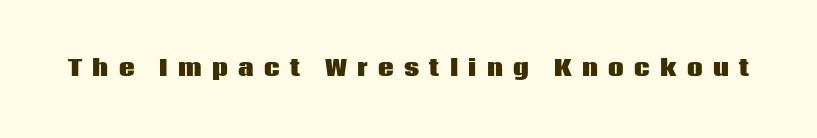
Q: Is the text bold? A: Yes.
Q: Is the text italic (slanted)? A: No, it is upright.
Q: Is the text underlined? A: No.
Q: Is the spacing between letters normal or unusually wide? A: Unusually wide.
